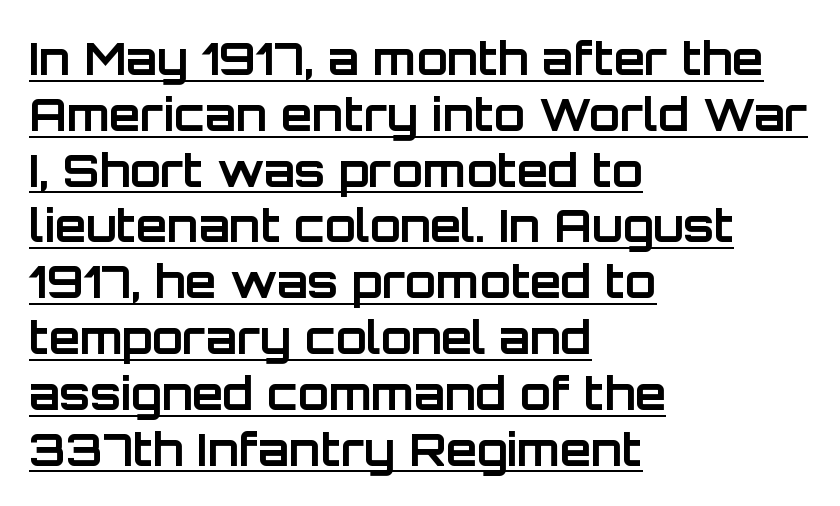
The image shows 45 px bold sans-serif type, upright; set left-aligned, line spacing 1.24x, normal letter spacing, underlined; low stroke contrast and a large x-height.
